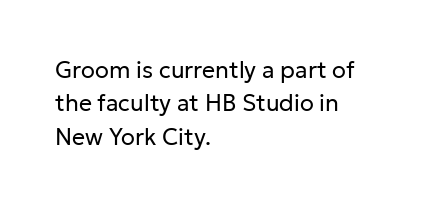
{"italic": "no", "bold": "no", "underline": "no", "align": "left", "line_spacing": "normal", "line_spacing_ratio": 1.45, "letter_spacing": "normal", "letter_spacing_em": 0.0, "glyph_px": 23}
